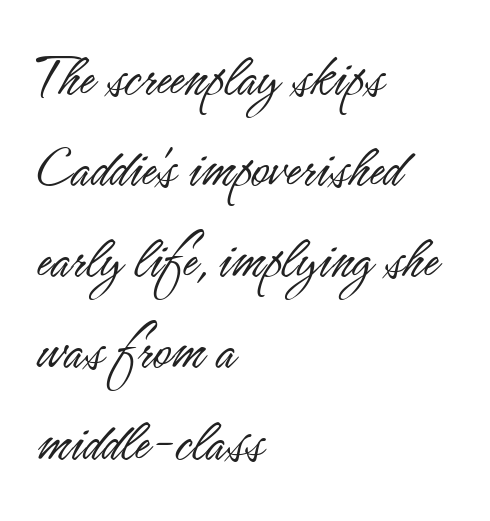
{"serif": "no", "bold": "no", "weight": "light", "width": "condensed", "stroke_contrast": "low", "x_height": "small", "monospaced": "no", "underline": "no", "align": "left", "line_spacing": "normal", "line_spacing_ratio": 1.47, "letter_spacing": "normal", "letter_spacing_em": 0.0, "glyph_px": 62}
